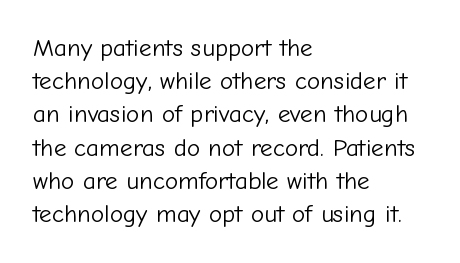
The image shows 25 px text type, upright; set left-aligned, normal line spacing (1.33x), normal letter spacing, not underlined.
